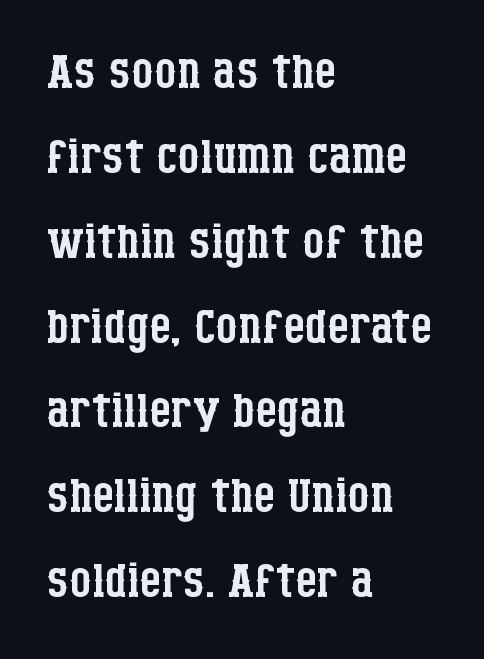
Rule under the text: the space is simply empty. These lines are composed in type with serifs. If you drew a ruler down the left edge, every line would touch it. The horizontal fit of the characters is conventional and even. Is this a fixed-width face? No — the glyphs have proportional, varying widths. Summary of weight: not heavy and not bold.
